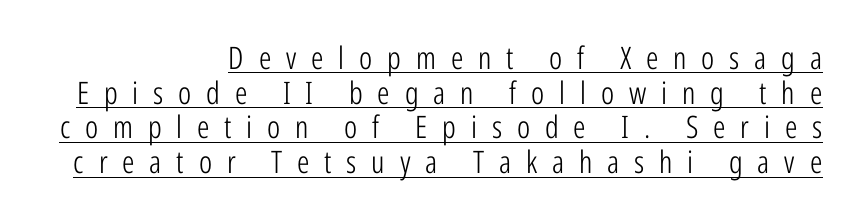
Underlined type. The type is letterspaced generously, with wide tracking. Classification — sans serif. Vertical stems look standard width or narrower in stroke. If you measured baseline to baseline, you'd find a short distance. These lines stack with their right ends in a neat column.
